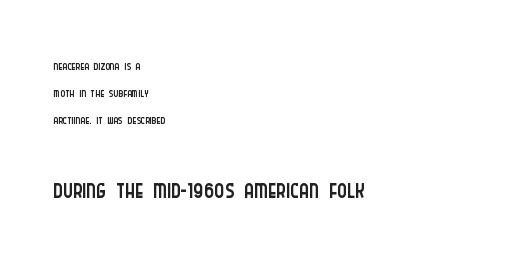
{"serif": "no", "italic": "no", "bold": "no", "weight": "light", "width": "condensed", "stroke_contrast": "low", "x_height": "large", "monospaced": "no", "underline": "no", "align": "left", "line_spacing": "normal", "line_spacing_ratio": 1.51, "letter_spacing": "normal", "letter_spacing_em": 0.0, "larger_block": "second", "size_ratio": 2.06, "glyph_px": 37}
